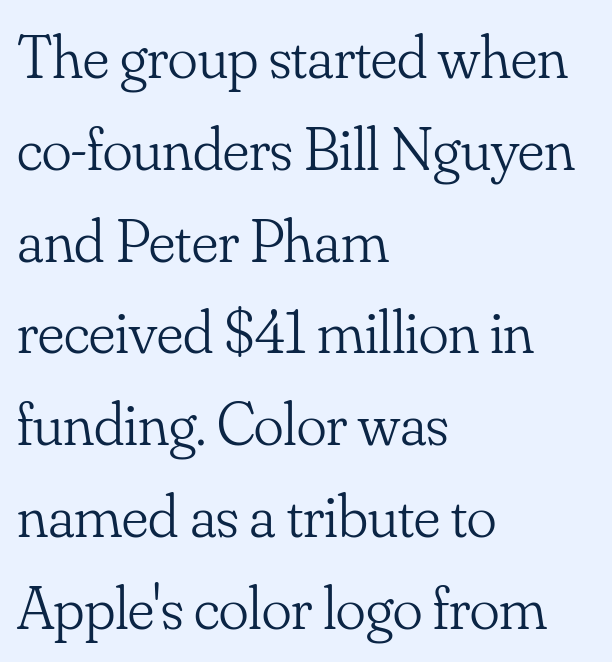
The image shows 62 px light serif type, upright; set left-aligned, normal line spacing (1.48x), normal letter spacing, not underlined; low stroke contrast and a small x-height.
